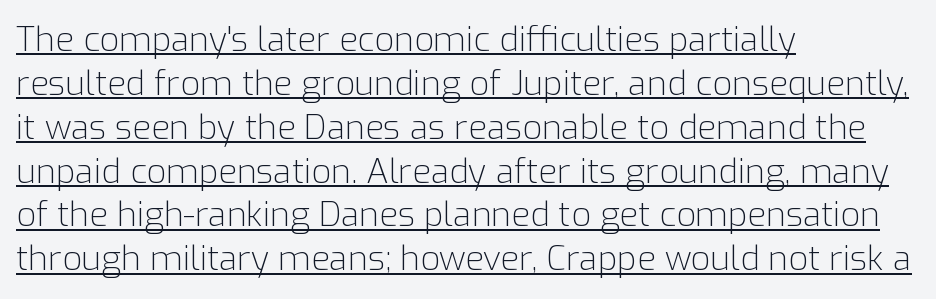
These lines were composed using upright roman letters. Caption: lettering with a line underneath. Regarding leading, the lines here are spaced in the standard way. Line beginnings align vertically; line endings do not. A typesetter would label this face a sans.
